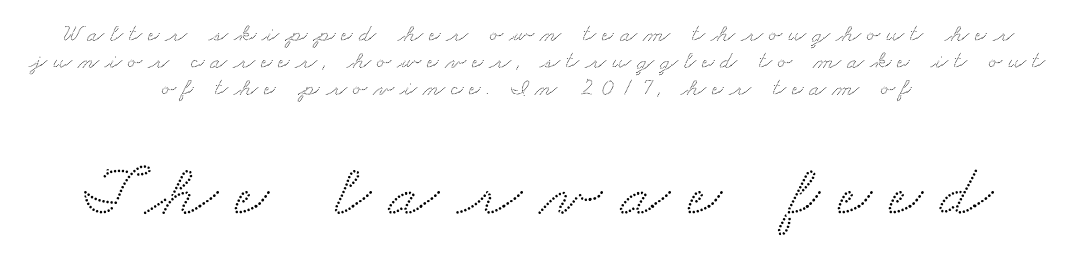
If you squint, the bottom block still reads clearly — it's the larger of the two. Vertically, the passage feels compressed, each row crowding the next. These lines are composed in type with serifs. The face used here is rendered with a markedly widened letterfit. Which margin do the lines hug? Neither — every line sits in the middle. Varying glyph widths throughout — classic text-font behaviour.
